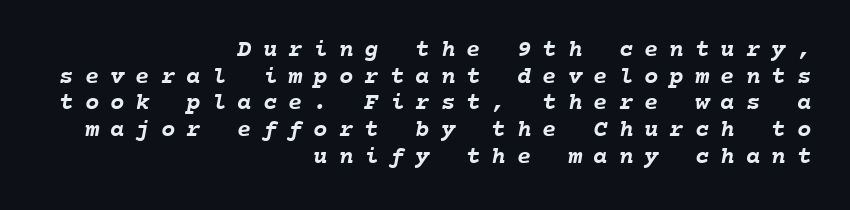
The block of text is dense from top to bottom, with scant space between rows. Between one letter and the next there's a generous, obvious gap. On the weight axis this lands at bold, roughly 700. The rag falls on the left side of this text block. Clear beneath every line of the passage.
